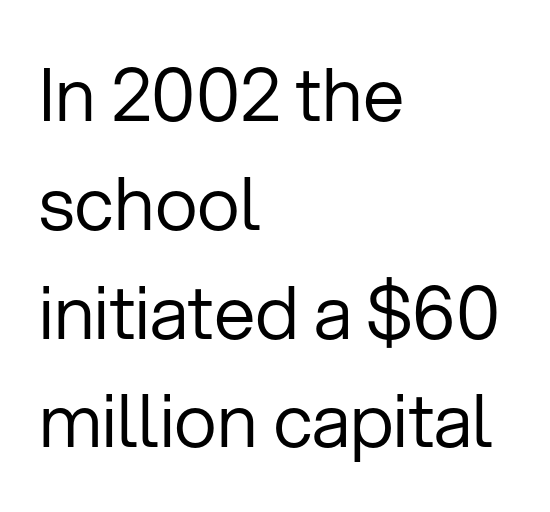
Students, note that the glyphs here touch the page at normal intervals. Horizontally, the lines are justified to the leading edge only. Style check: upright. How would I describe the line gaps? Plain and ordinary.
